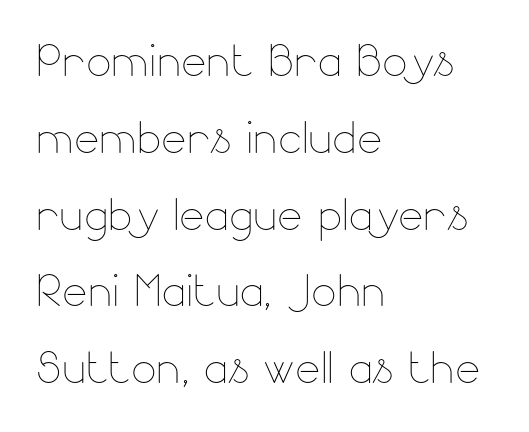
{"italic": "no", "bold": "no", "weight": "thin", "width": "normal", "stroke_contrast": "low", "x_height": "small", "monospaced": "no", "underline": "no", "align": "left", "line_spacing": "normal", "line_spacing_ratio": 1.28, "letter_spacing": "normal", "letter_spacing_em": 0.0, "glyph_px": 60}
